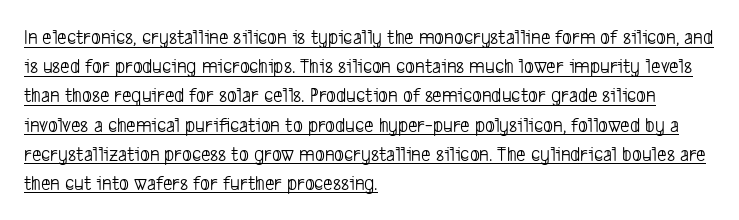
Every row of glyphs begins at an identical x-position on the left. No chunkiness to these letters — they're not bold. Vertical spacing — default. Letter spacing: default.
